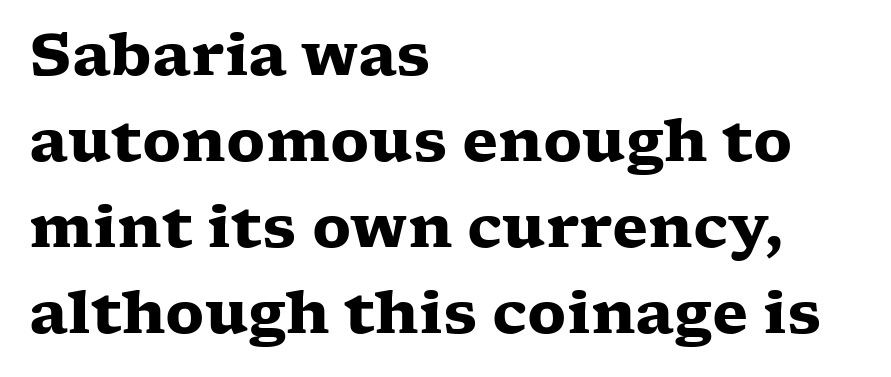
Q: Is the text bold? A: Yes.
Q: Is the text italic (slanted)? A: No, it is upright.
Q: Is the typeface a serif or a sans-serif typeface? A: Serif.
Q: Is the text underlined? A: No.
Q: How is the paragraph aligned? A: Left-aligned.
Q: Is the spacing between letters normal or unusually wide? A: Normal.
Q: Is the spacing between lines tight, normal or loose? A: Normal.
Q: Width (condensed, normal, or wide)? A: Wide.
Q: Stroke contrast? A: Low.
Q: x-height? A: Medium.
Q: Monospaced? A: No.
